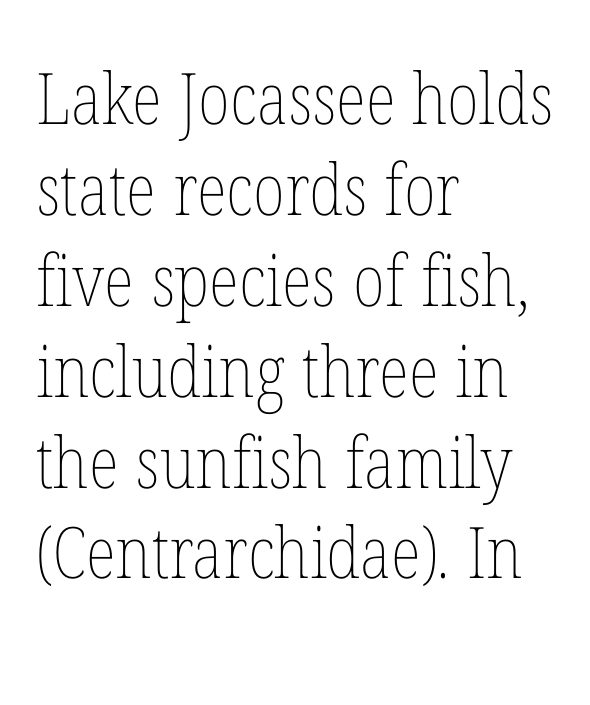
{"italic": "no", "bold": "no", "weight": "thin", "width": "condensed", "stroke_contrast": "low", "x_height": "medium", "monospaced": "no", "underline": "no", "align": "left", "line_spacing": "normal", "line_spacing_ratio": 1.28, "letter_spacing": "normal", "letter_spacing_em": 0.0, "glyph_px": 71}
